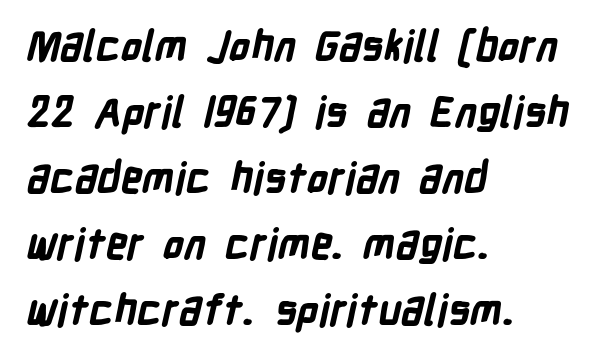
The foot of each line stays bare and open. Typographic density is high because the face is bold. Left-aligned paragraph, ragged on the right. The type is set solid horizontally, with unmodified tracking. These lines are composed in type without serifs. Character widths vary here, with narrow letters taking less room than wide ones.
